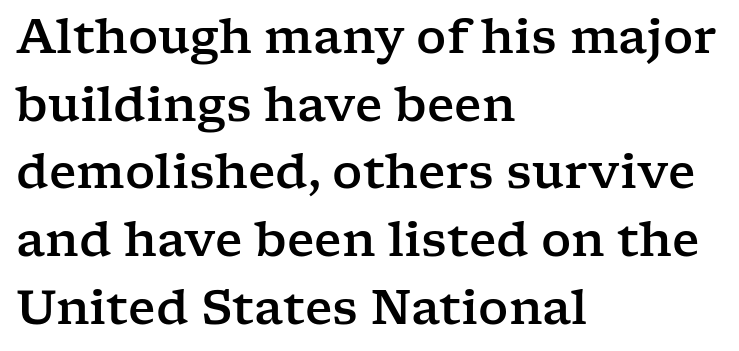
The image shows 47 px wide serif type, upright; set left-aligned, normal line spacing (1.44x), normal letter spacing, not underlined; low stroke contrast and a medium x-height.
